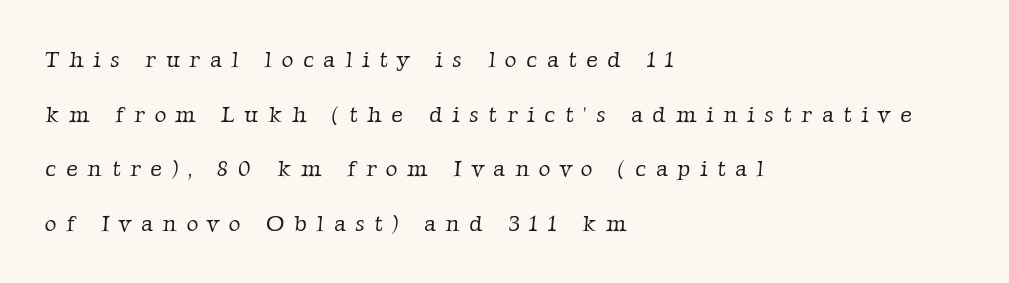
The image shows 23 px text type; set left-aligned, loose line spacing (2.38x), unusually wide letter spacing (+0.42 em), not underlined.
